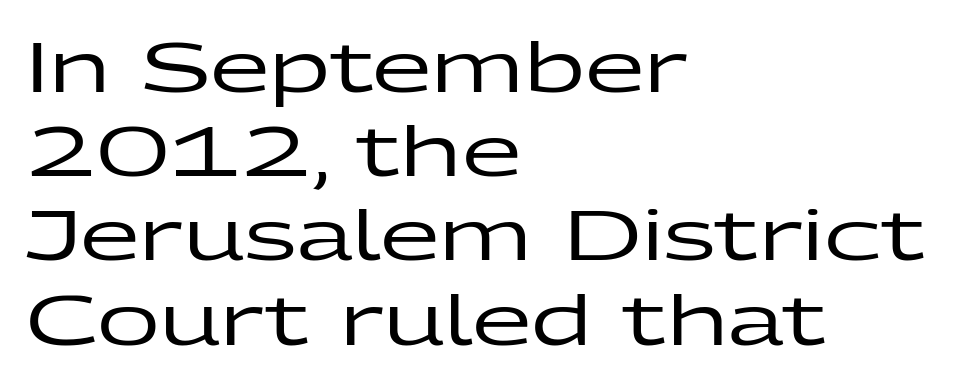
{"serif": "no", "italic": "no", "width": "wide", "stroke_contrast": "low", "x_height": "medium", "monospaced": "no", "underline": "no", "align": "left", "line_spacing_ratio": 1.22, "letter_spacing": "normal", "letter_spacing_em": 0.0, "glyph_px": 69}
